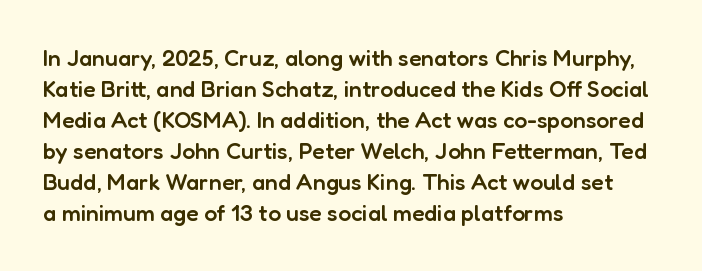
Q: Is the text bold? A: Semi-bold.
Q: Is the text italic (slanted)? A: No, it is upright.
Q: Is the text underlined? A: No.
Q: How is the paragraph aligned? A: Left-aligned.
Q: Is the spacing between letters normal or unusually wide? A: Normal.
Q: Is the spacing between lines tight, normal or loose? A: Normal.
